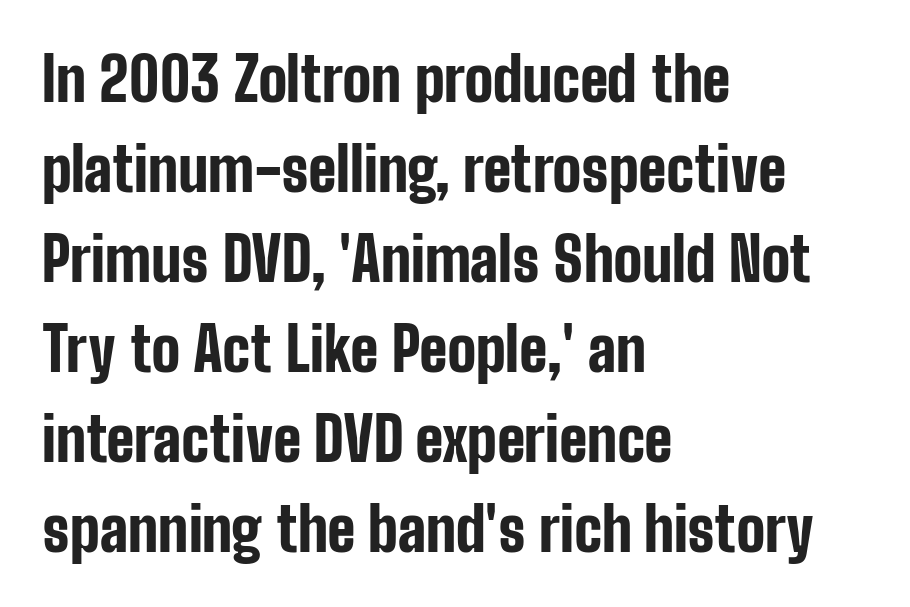
The image shows 60 px bold, condensed sans-serif type, upright; set left-aligned, normal line spacing (1.5x), normal letter spacing, not underlined; low stroke contrast and a medium x-height.
